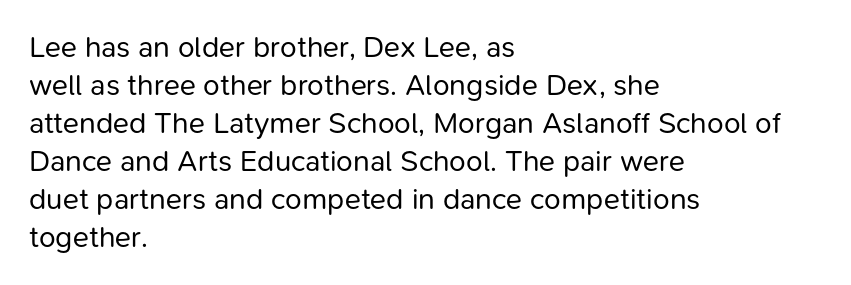
{"serif": "no", "italic": "no", "bold": "no", "weight": "regular", "width": "normal", "stroke_contrast": "low", "x_height": "medium", "monospaced": "no", "underline": "no", "align": "left", "line_spacing": "normal", "line_spacing_ratio": 1.27, "letter_spacing": "normal", "letter_spacing_em": 0.0, "glyph_px": 30}
